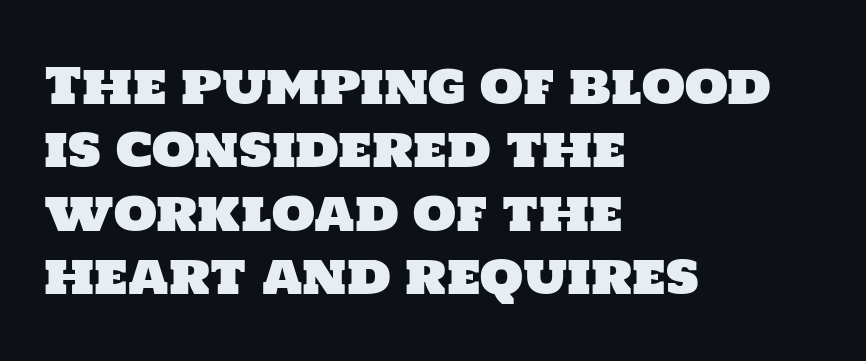
These lines are rendered in a variable-pitch font. Honestly, the letter spacing is just normal — you wouldn't notice it. Serif or sans? Sans — the stroke terminals are bare. The passage shown stacks its lines at a standard gap. A clean baseline with only descenders dipping below it. If you drew a ruler down the left edge, every line would touch it.
